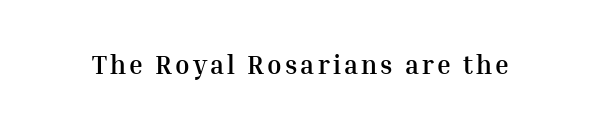
The image shows 26 px bold type, upright; set not underlined.
